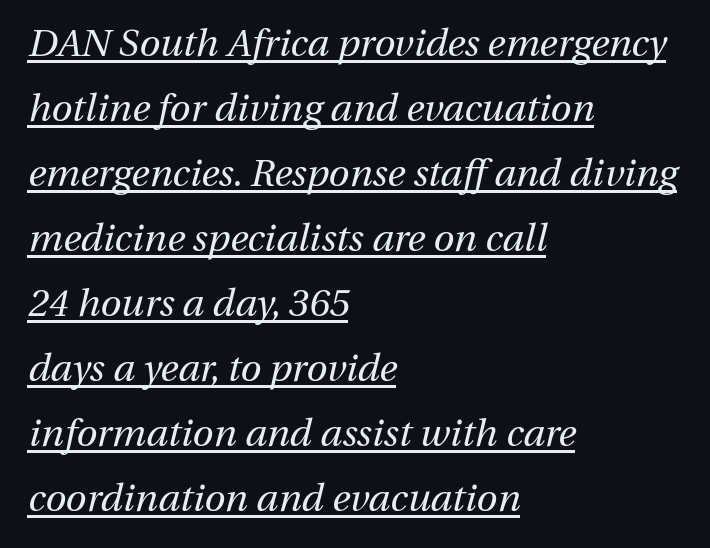
Q: Is the text bold? A: No.
Q: Is the text italic (slanted)? A: Yes, it leans right by about 13 degrees.
Q: Is the text underlined? A: Yes.
Q: How is the paragraph aligned? A: Left-aligned.
Q: Is the spacing between letters normal or unusually wide? A: Normal.
Q: Width (condensed, normal, or wide)? A: Normal.
Q: Stroke contrast? A: Medium.
Q: x-height? A: Medium.
Q: Monospaced? A: No.
